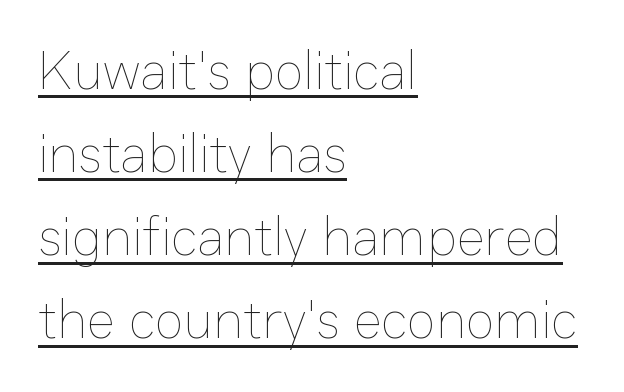
The image shows 54 px thin type, upright; set left-aligned, normal line spacing (1.54x), normal letter spacing, underlined; low stroke contrast and a medium x-height.
